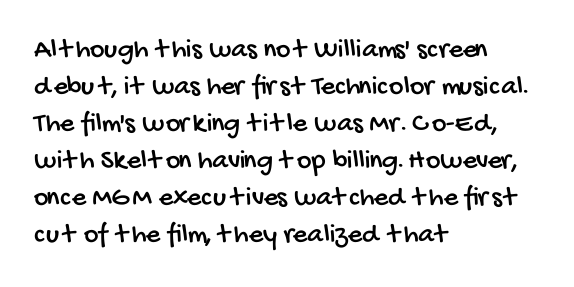
{"serif": "no", "width": "condensed", "stroke_contrast": "low", "x_height": "large", "monospaced": "no", "underline": "no", "align": "left", "line_spacing": "normal", "line_spacing_ratio": 1.32, "letter_spacing": "normal", "letter_spacing_em": 0.0, "glyph_px": 28}
